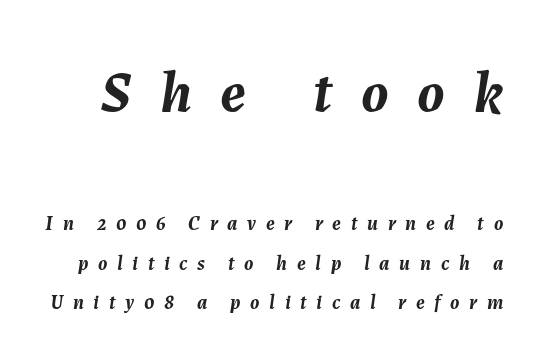
{"italic": "yes", "lean": "right", "slant_degrees": 7, "bold": "yes", "weight": "semibold", "width": "normal", "stroke_contrast": "medium", "x_height": "medium", "monospaced": "no", "underline": "no", "line_spacing": "loose", "line_spacing_ratio": 1.97, "letter_spacing": "wide", "letter_spacing_em": 0.48, "larger_block": "first", "size_ratio": 2.95, "glyph_px": 59}
